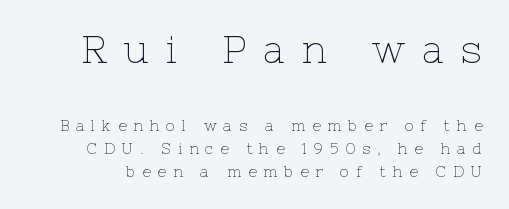
Substantial extra tracking has been applied to these lines. The font family rendered here belongs to the serif group. Every character sits straight up, as roman type does. Spacing verdict: proportional, widths tailored to each character. Type size steps down from the first block to the second. Caption: face not bold, strokes unweighted.
